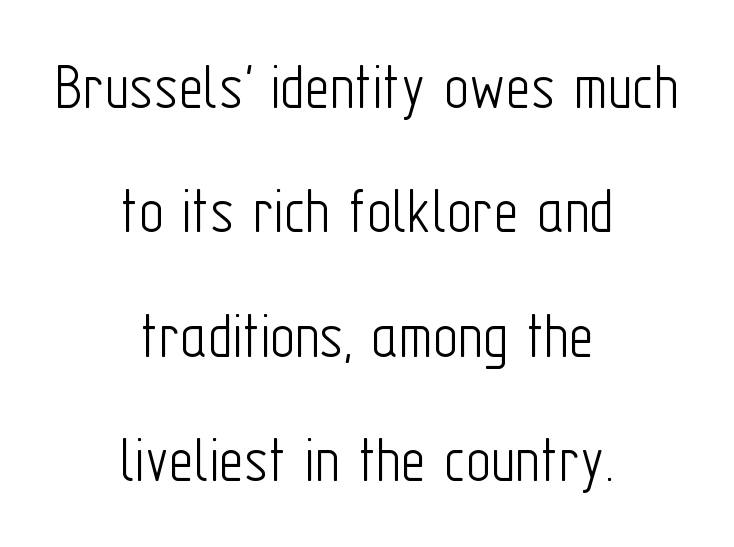
{"serif": "no", "italic": "no", "bold": "no", "weight": "light", "width": "condensed", "stroke_contrast": "low", "x_height": "medium", "monospaced": "no", "underline": "no", "align": "center", "line_spacing_ratio": 1.83, "letter_spacing": "normal", "letter_spacing_em": 0.0, "glyph_px": 68}
